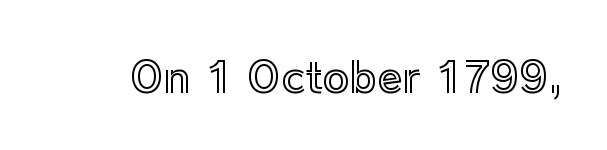
The image shows 41 px text type, upright; set normal letter spacing, not underlined; a medium x-height.
